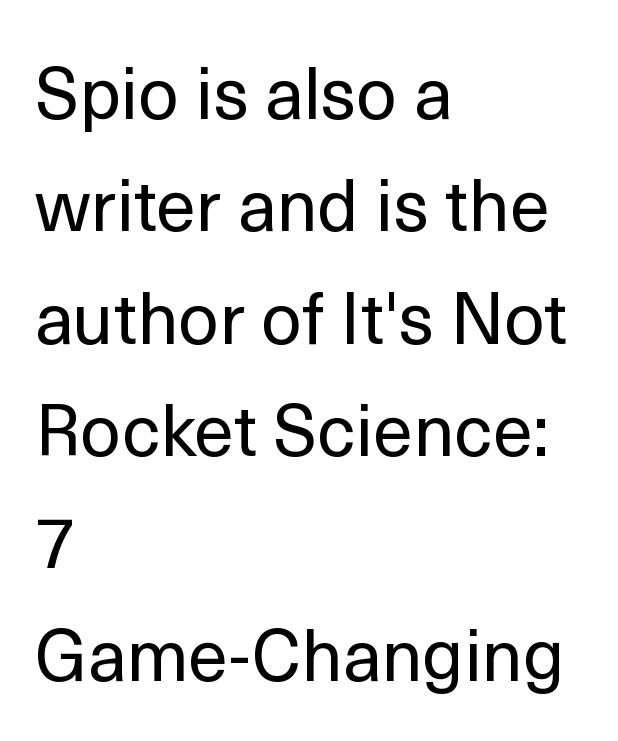
{"serif": "no", "italic": "no", "bold": "no", "weight": "regular", "width": "normal", "x_height": "medium", "monospaced": "no", "underline": "no", "align": "left", "line_spacing": "normal", "line_spacing_ratio": 1.56, "letter_spacing": "normal", "letter_spacing_em": 0.0, "glyph_px": 72}
